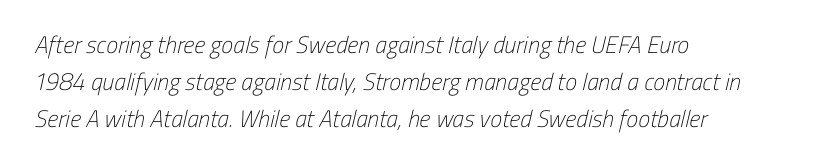
Glance below the letters and you will spot only blank space. The weight tops out at a normal text grade. Caption: standard tracking, unaltered. Short and long lines alike share a common starting point at left.
